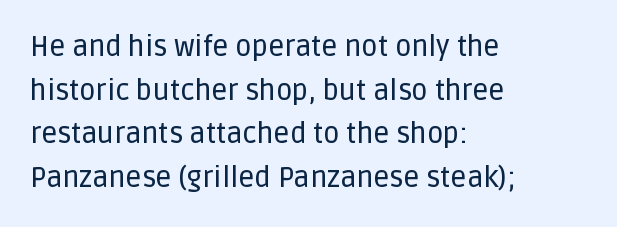
{"serif": "no", "italic": "no", "width": "normal", "stroke_contrast": "low", "x_height": "large", "monospaced": "no", "underline": "no", "align": "left", "line_spacing": "normal", "line_spacing_ratio": 1.56, "letter_spacing": "normal", "letter_spacing_em": 0.0, "glyph_px": 28}
